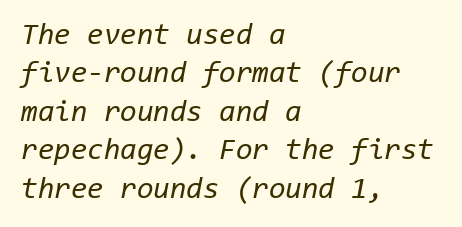
The image shows 30 px regular-weight type, italic (leaning right), monospaced; set left-aligned, normal line spacing (1.28x), normal letter spacing, not underlined; low stroke contrast and a medium x-height.
